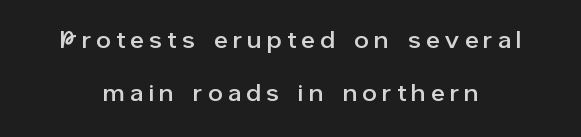
Q: Is the text italic (slanted)? A: No, it is upright.
Q: Is the text underlined? A: No.
Q: How is the paragraph aligned? A: Centered.
Q: Is the spacing between letters normal or unusually wide? A: Unusually wide.
Q: Is the spacing between lines tight, normal or loose? A: Loose.
